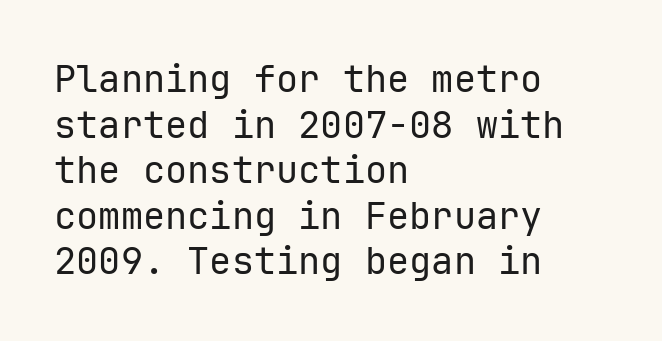
The image shows 37 px regular-weight sans-serif type, upright; set left-aligned, line spacing 1.23x, normal letter spacing, not underlined; low stroke contrast and a medium x-height.
